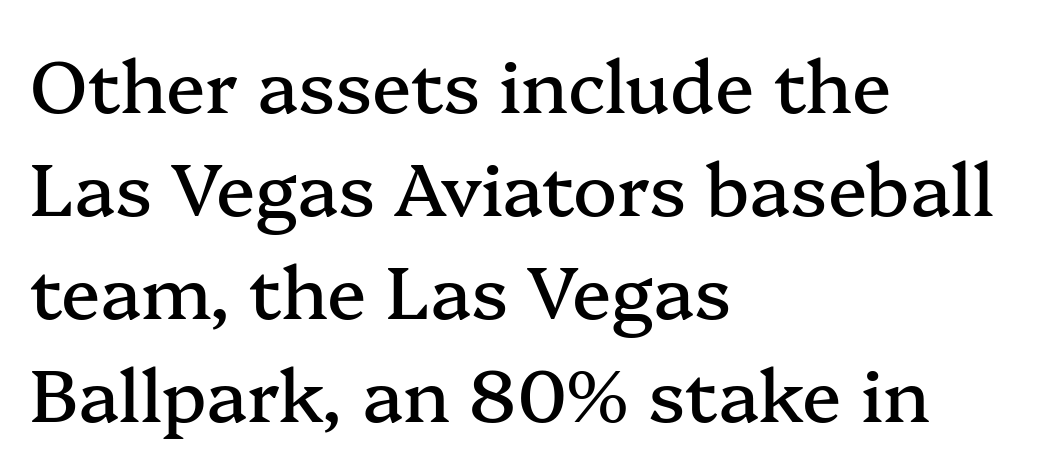
These lines are set flush left with a ragged right edge. Tracking value appears to be zero — textbook default spacing. This sample keeps an unexceptional amount of space between lines. The passage shown is typed in a proportional face where columns would drift. You can tell from the footed stems that serif type was used. Quick note: not italic, upright.
